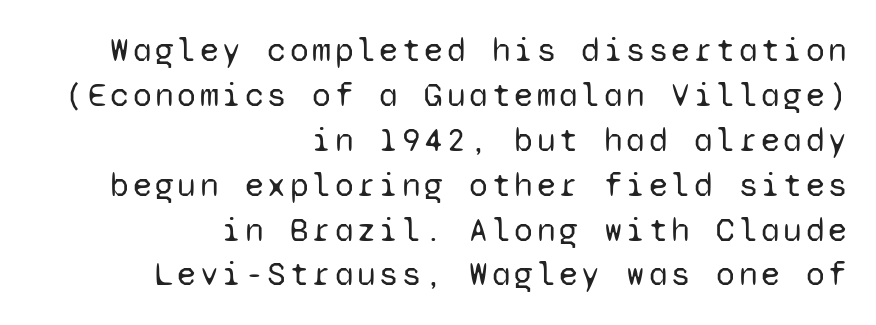
The image shows 34 px regular-weight sans-serif type, upright, monospaced; set right-aligned, normal line spacing (1.32x), not underlined; low stroke contrast and a medium x-height.
